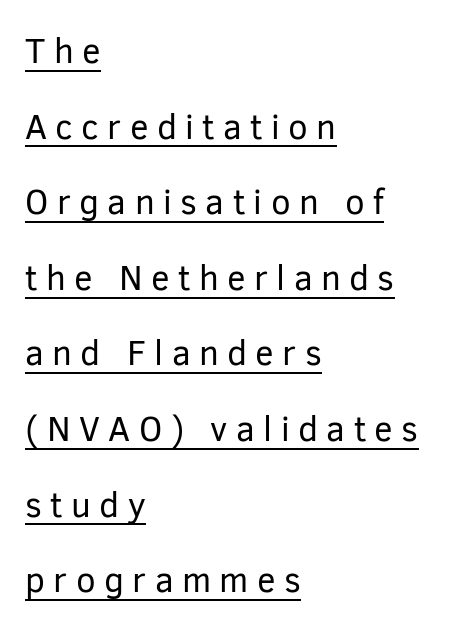
Looks like someone drew a line under every word here. Think of a printed novel: that variable character pitch is what you see here. Reading down the block, your eye returns to a fixed left position each line. Students, observe: this is what heavily led, spacious text looks like. Tall strokes in this sample are plumb rather than angled.
